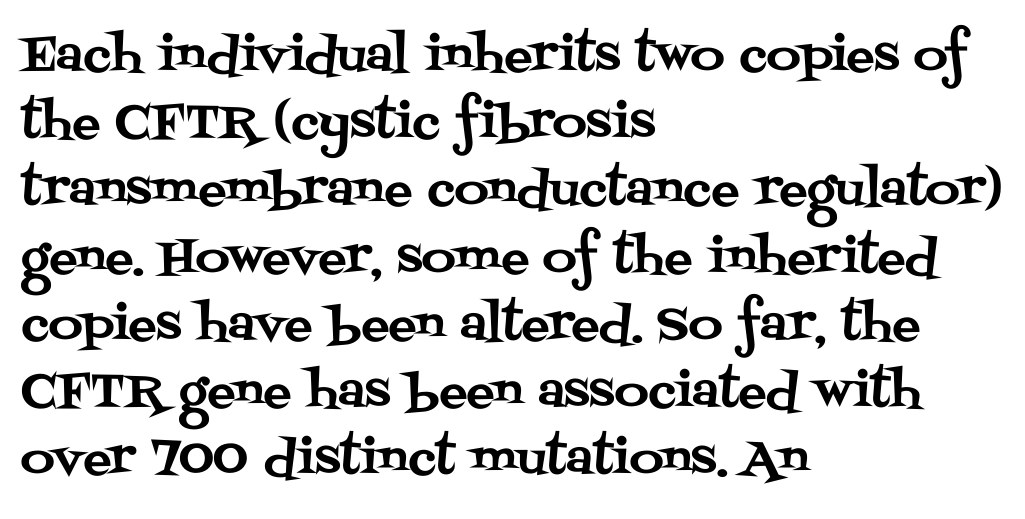
A typesetter would call this proportional, since set widths differ per character. The font family rendered here belongs to the serif group. No extra tracking has been applied to these lines. Honestly, there is no underline to notice here at all. The rendering uses a moderate line-height, typical for paragraphs.
